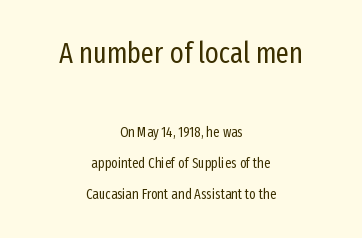
{"serif": "no", "italic": "no", "bold": "no", "weight": "regular", "width": "condensed", "stroke_contrast": "low", "x_height": "medium", "monospaced": "no", "underline": "no", "align": "center", "line_spacing": "loose", "line_spacing_ratio": 2.22, "letter_spacing": "normal", "letter_spacing_em": 0.0, "larger_block": "first", "size_ratio": 2.07, "glyph_px": 29}
